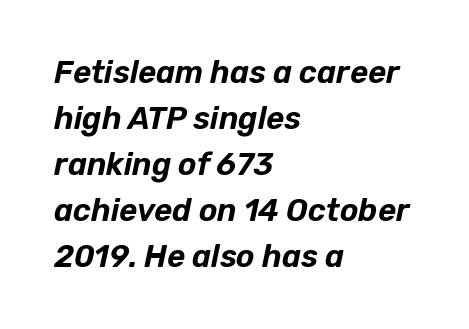
The image shows 31 px text type, italic (leaning right); set left-aligned, normal line spacing (1.48x), normal letter spacing, not underlined; low stroke contrast and a medium x-height.
